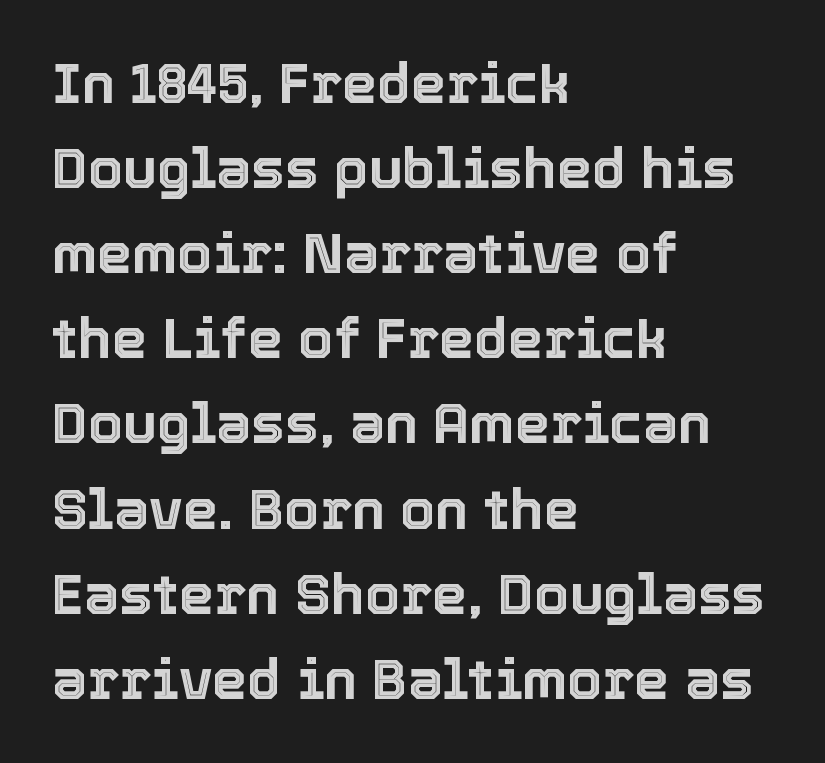
The space beneath each line is pristine and unruled. You could not count columns in this text — the font is proportionally spaced. Students, note that the glyphs here touch the page at normal intervals. One glance says typical: line gaps are just what's usual. The type sits square on the baseline with zero lean.
